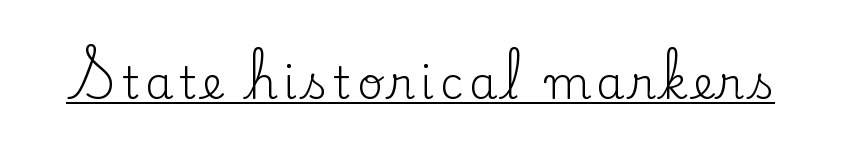
The image shows 45 px regular-weight type, upright; set underlined; low stroke contrast and a small x-height.
